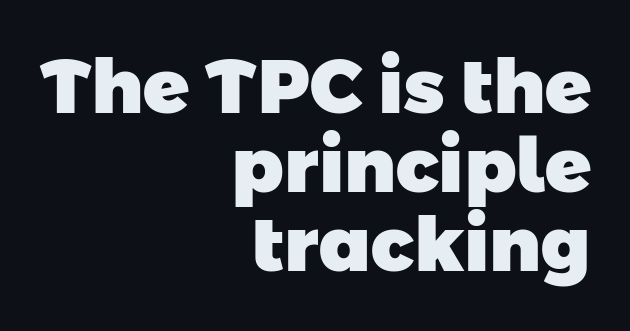
{"serif": "no", "bold": "yes", "weight": "heavy", "width": "normal", "stroke_contrast": "low", "x_height": "medium", "monospaced": "no", "underline": "no", "align": "right", "line_spacing": "tight", "line_spacing_ratio": 1.04, "letter_spacing": "normal", "letter_spacing_em": 0.0, "glyph_px": 76}
